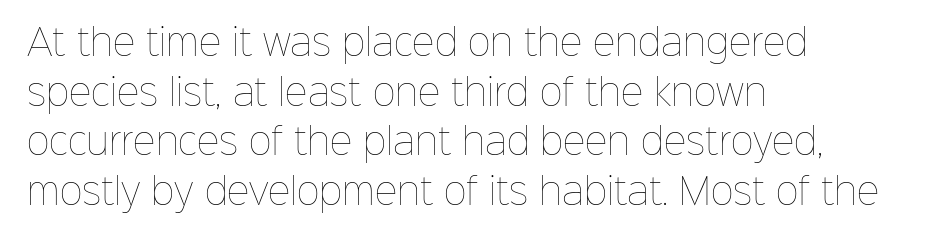
Proportional: the letters do not fall into vertical columns. Layout note: lines flush left. Style check: upright. Honestly, the letter spacing is just normal — you wouldn't notice it.
